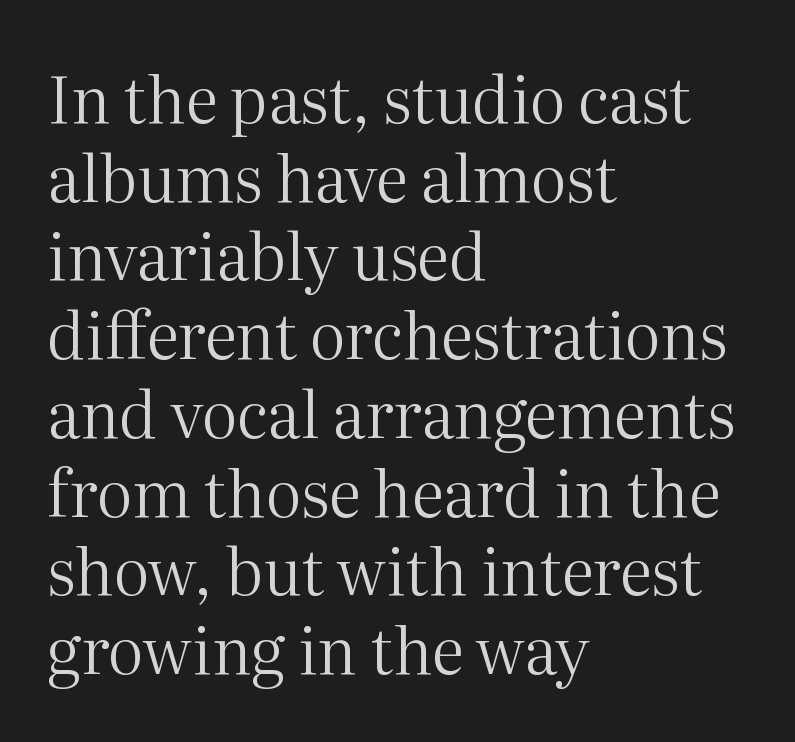
{"serif": "yes", "italic": "no", "bold": "no", "weight": "regular", "width": "normal", "stroke_contrast": "medium", "x_height": "medium", "monospaced": "no", "underline": "no", "align": "left", "line_spacing_ratio": 1.23, "letter_spacing": "normal", "letter_spacing_em": 0.0, "glyph_px": 64}
